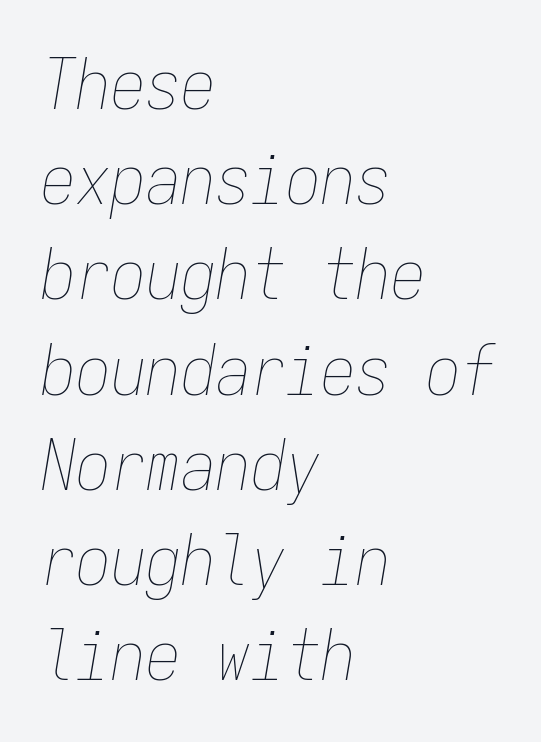
{"italic": "yes", "lean": "right", "slant_degrees": 9, "bold": "no", "weight": "thin", "width": "condensed", "stroke_contrast": "low", "x_height": "medium", "monospaced": "yes", "underline": "no", "align": "left", "line_spacing": "normal", "line_spacing_ratio": 1.36, "letter_spacing": "normal", "letter_spacing_em": 0.0, "glyph_px": 70}
